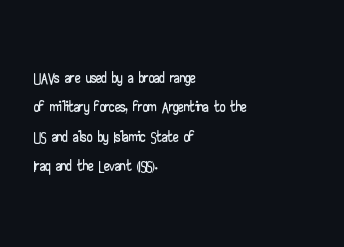
The image shows 22 px text type, upright; set left-aligned, normal line spacing (1.34x), normal letter spacing, not underlined.
